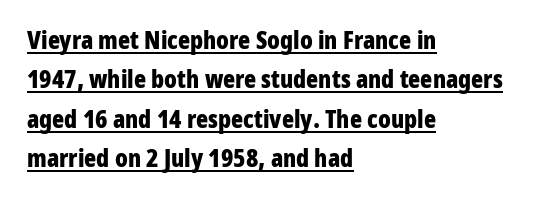
Where is the straight margin? On the left. Does a line run under the words? Yes, clearly. Observe the ordinary spacing: letters are neighbours, not strangers. Notice how thick the strokes are: this is what a full bold looks like. A normal amount of white space separates one row of letters from the next. Ascenders rise straight up at ninety degrees.
